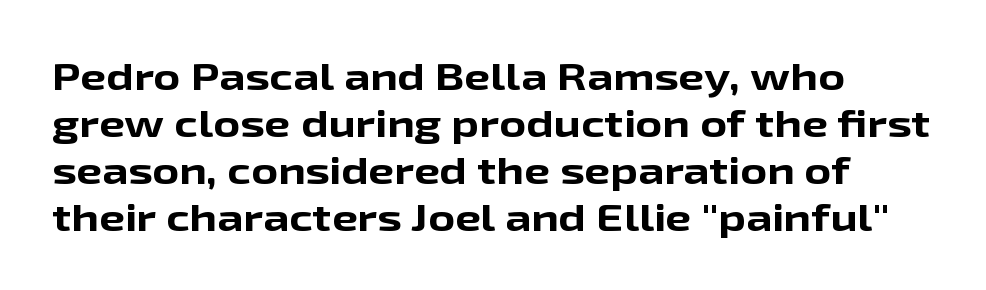
Layout note: lines flush left. The area under the type is left untouched. The gaps between neighbouring characters are ordinary and unremarkable. Upright lettering throughout.
